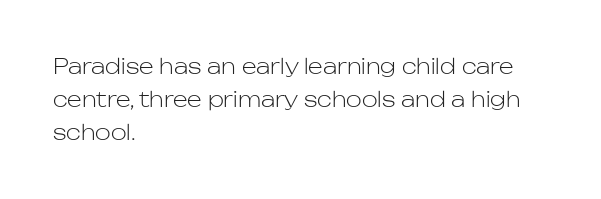
Upright lettering throughout. The rows are spaced the way most documents space them. These lines stack with their left ends in a neat column. The space beneath each line is pristine and unruled. This sample uses plain, unmodified letter spacing. Stem width sits at or under what a default text font uses.
